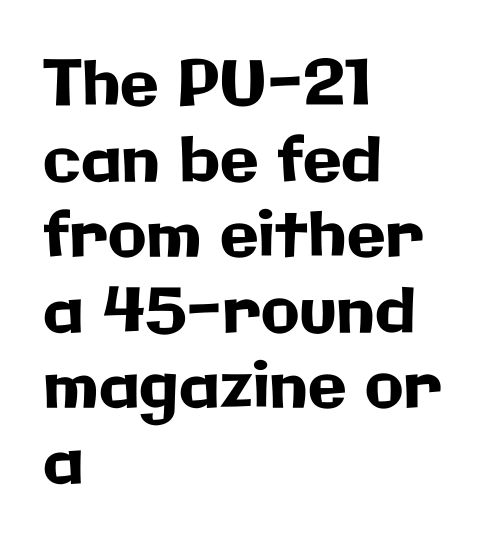
Q: Is the text italic (slanted)? A: No, it is upright.
Q: Is the typeface a serif or a sans-serif typeface? A: Sans-serif.
Q: Is the text underlined? A: No.
Q: How is the paragraph aligned? A: Left-aligned.
Q: Is the spacing between letters normal or unusually wide? A: Normal.
Q: Width (condensed, normal, or wide)? A: Normal.
Q: Stroke contrast? A: Low.
Q: x-height? A: Medium.
Q: Monospaced? A: No.
